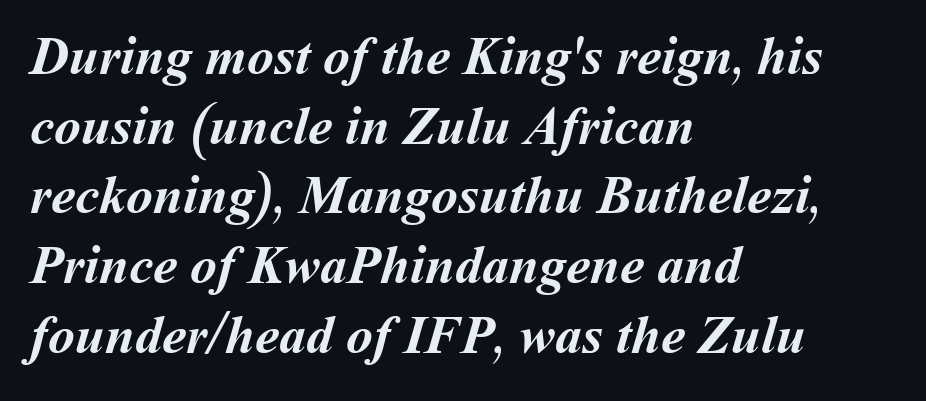
The specimen omits any rule beneath the text block's lines. Is the letter spacing exaggerated? No — it looks like the ordinary default. Regular leading. Which margin do the lines hug? The left one — the right edge is uneven.
